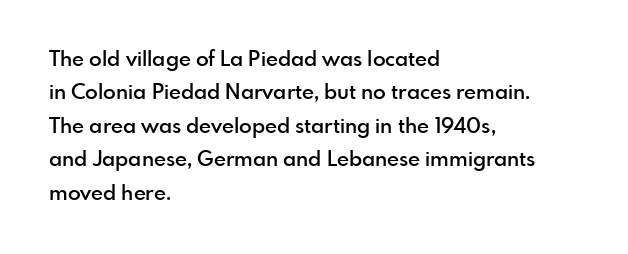
{"italic": "no", "bold": "semi", "underline": "no", "align": "left", "line_spacing": "normal", "line_spacing_ratio": 1.59, "letter_spacing": "normal", "letter_spacing_em": 0.0, "glyph_px": 21}
